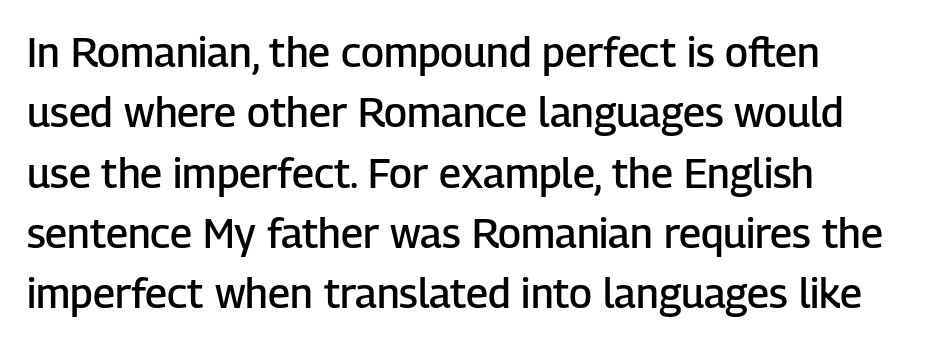
The image shows 41 px semibold sans-serif type, upright; set left-aligned, normal line spacing (1.47x), normal letter spacing, not underlined; low stroke contrast and a medium x-height.
